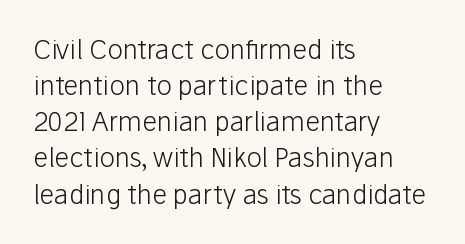
Q: Is the text bold? A: No.
Q: Is the text italic (slanted)? A: No, it is upright.
Q: Is the text underlined? A: No.
Q: How is the paragraph aligned? A: Left-aligned.
Q: Is the spacing between letters normal or unusually wide? A: Normal.
Q: Is the spacing between lines tight, normal or loose? A: Normal.
